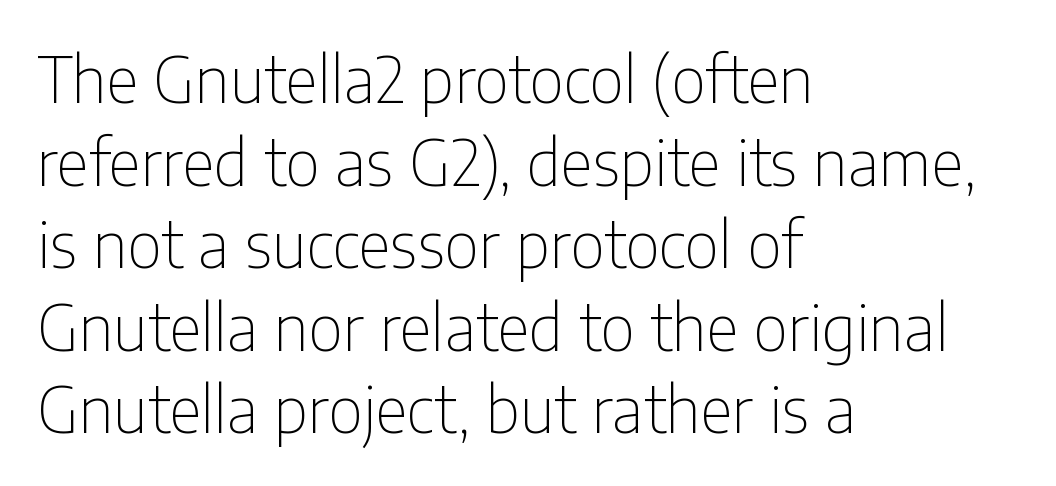
{"serif": "no", "italic": "no", "bold": "no", "weight": "thin", "width": "condensed", "stroke_contrast": "low", "x_height": "medium", "monospaced": "no", "underline": "no", "align": "left", "line_spacing": "normal", "line_spacing_ratio": 1.29, "letter_spacing": "normal", "letter_spacing_em": 0.0, "glyph_px": 64}
